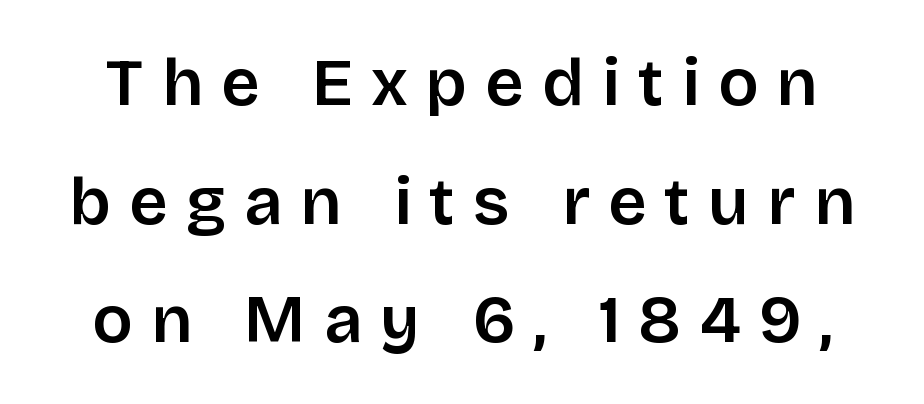
Q: Is the text bold? A: Semi-bold.
Q: Is the text italic (slanted)? A: No, it is upright.
Q: Is the typeface a serif or a sans-serif typeface? A: Sans-serif.
Q: Is the text underlined? A: No.
Q: Is the spacing between letters normal or unusually wide? A: Unusually wide.
Q: Width (condensed, normal, or wide)? A: Normal.
Q: Stroke contrast? A: Low.
Q: x-height? A: Large.
Q: Monospaced? A: No.
